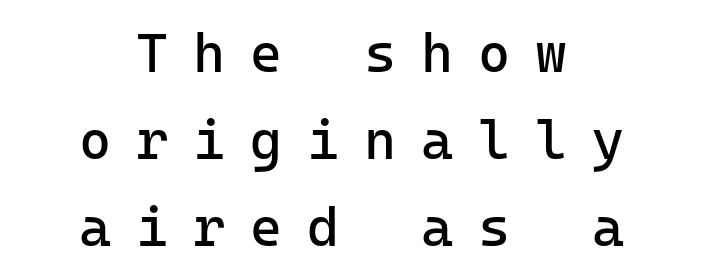
The image shows 55 px regular-weight sans-serif type, upright, monospaced; set centered, normal line spacing (1.58x), unusually wide letter spacing (+0.45 em), not underlined; low stroke contrast and a medium x-height.
